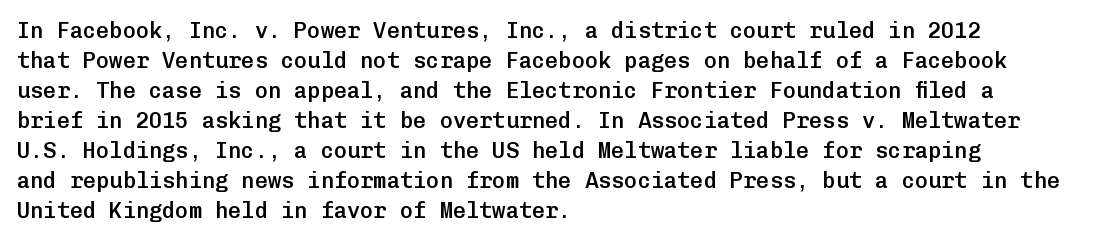
{"italic": "no", "bold": "semi", "underline": "no", "align": "left", "line_spacing": "normal", "line_spacing_ratio": 1.36, "letter_spacing": "normal", "letter_spacing_em": 0.0, "glyph_px": 22}
